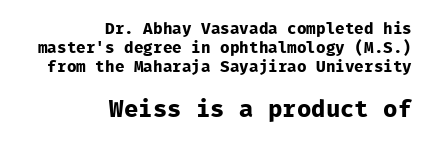
Q: Is the text bold? A: Yes.
Q: Is the text italic (slanted)? A: No, it is upright.
Q: Is the text underlined? A: No.
Q: How is the paragraph aligned? A: Right-aligned.
Q: Is the spacing between letters normal or unusually wide? A: Normal.
Q: Which block of text is set in a larger size, the first (top) or the second (bottom)? A: The second (bottom) one.
